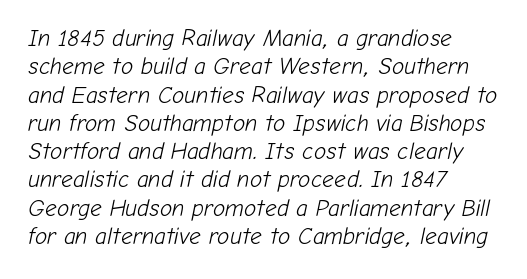
{"italic": "yes", "lean": "right", "slant_degrees": 12, "bold": "no", "underline": "no", "align": "left", "line_spacing_ratio": 1.23, "letter_spacing": "normal", "letter_spacing_em": 0.0, "glyph_px": 23}
